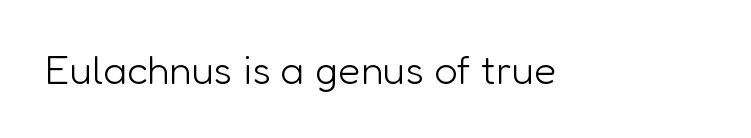
The image shows 41 px light sans-serif type, upright; set normal letter spacing, not underlined; low stroke contrast and a medium x-height.
